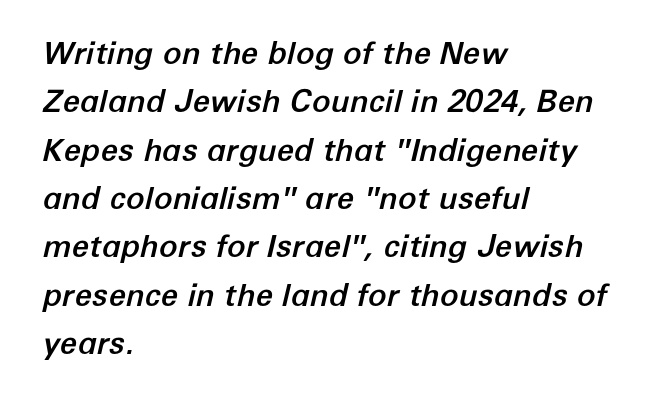
Q: Is the text italic (slanted)? A: Yes, it leans right by about 12 degrees.
Q: Is the text underlined? A: No.
Q: How is the paragraph aligned? A: Left-aligned.
Q: Is the spacing between letters normal or unusually wide? A: Normal.
Q: Is the spacing between lines tight, normal or loose? A: Normal.
Q: Width (condensed, normal, or wide)? A: Normal.
Q: Stroke contrast? A: Low.
Q: x-height? A: Medium.
Q: Monospaced? A: No.
